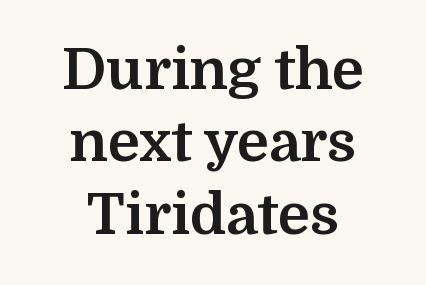
Q: Is the text bold? A: Yes.
Q: Is the text italic (slanted)? A: No, it is upright.
Q: Is the typeface a serif or a sans-serif typeface? A: Serif.
Q: Is the text underlined? A: No.
Q: How is the paragraph aligned? A: Centered.
Q: Is the spacing between letters normal or unusually wide? A: Normal.
Q: Is the spacing between lines tight, normal or loose? A: Normal.
Q: Width (condensed, normal, or wide)? A: Normal.
Q: Stroke contrast? A: Medium.
Q: x-height? A: Medium.
Q: Monospaced? A: No.
